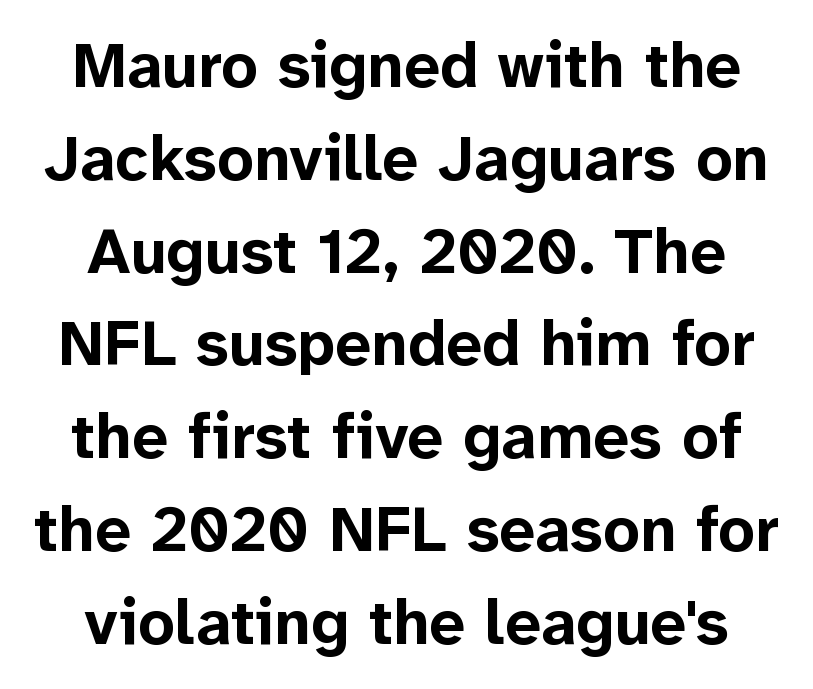
Q: Is the text bold? A: Yes.
Q: Is the text italic (slanted)? A: No, it is upright.
Q: Is the typeface a serif or a sans-serif typeface? A: Sans-serif.
Q: Is the text underlined? A: No.
Q: How is the paragraph aligned? A: Centered.
Q: Is the spacing between letters normal or unusually wide? A: Normal.
Q: Is the spacing between lines tight, normal or loose? A: Normal.
Q: Width (condensed, normal, or wide)? A: Normal.
Q: Stroke contrast? A: Low.
Q: x-height? A: Medium.
Q: Monospaced? A: No.
